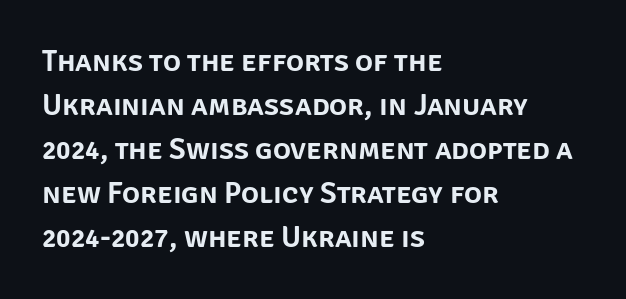
A typesetter would call this zero additional tracking. Unlike a traditional serif, this face leaves its strokes unadorned. Typeset ragged right — the left edge is the straight one. Style check: upright. Descenders hang freely into open space. Spacing verdict: proportional, widths tailored to each character.
